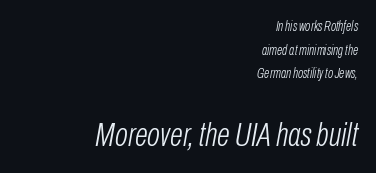
A student would call this right alignment; a typographer would say flush right, rag left. Students, note that the glyphs here touch the page at normal intervals. The rendering uses natural spacing where letterforms have individual widths. If you measured baseline to baseline, you'd find a middling distance. Unmarked baselines from the first word to the last.
